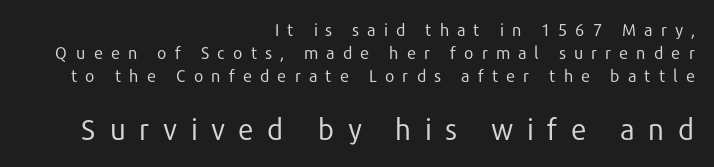
Check where the strokes stop: nothing finishes them off — pure sans. Normally led — the rows are evenly, conventionally spaced. Caption: face not bold, strokes unweighted. Underlining? Definitely not there. These lines were composed using upright roman letters. Short note: letters widely spaced.
